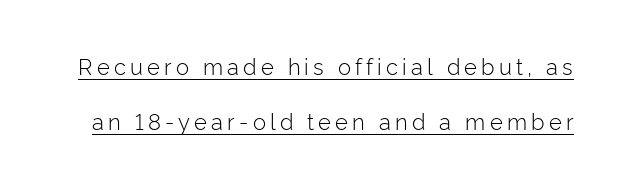
{"italic": "no", "bold": "no", "underline": "yes", "line_spacing": "loose", "line_spacing_ratio": 2.48, "glyph_px": 22}
